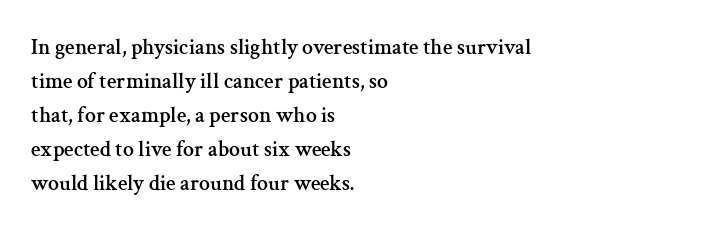
{"italic": "no", "underline": "no", "align": "left", "line_spacing": "normal", "line_spacing_ratio": 1.54, "letter_spacing": "normal", "letter_spacing_em": 0.0, "glyph_px": 22}
